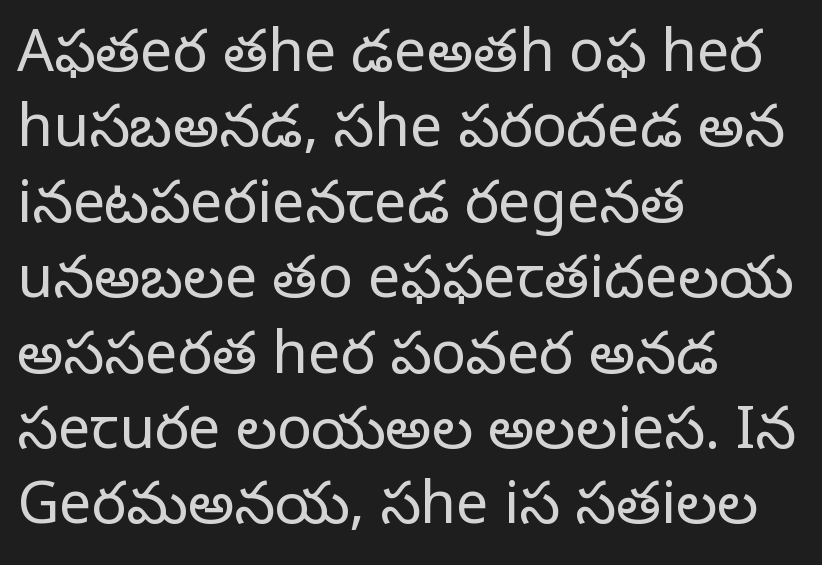
The rows are spaced the way most documents space them. Horizontal alignment here is leftward, the default for most running prose. The characters are drawn with everyday or finer stroke widths. No extra tracking has been applied to these lines. Tall strokes in this sample are plumb rather than angled.
